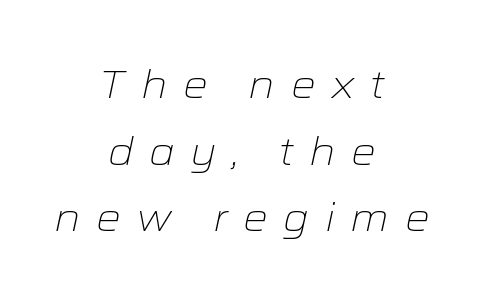
Q: Is the text bold? A: No.
Q: Is the text italic (slanted)? A: Yes, it leans right by about 12 degrees.
Q: Is the text underlined? A: No.
Q: How is the paragraph aligned? A: Centered.
Q: Is the spacing between letters normal or unusually wide? A: Unusually wide.
Q: Width (condensed, normal, or wide)? A: Wide.
Q: Stroke contrast? A: Low.
Q: x-height? A: Medium.
Q: Monospaced? A: No.
